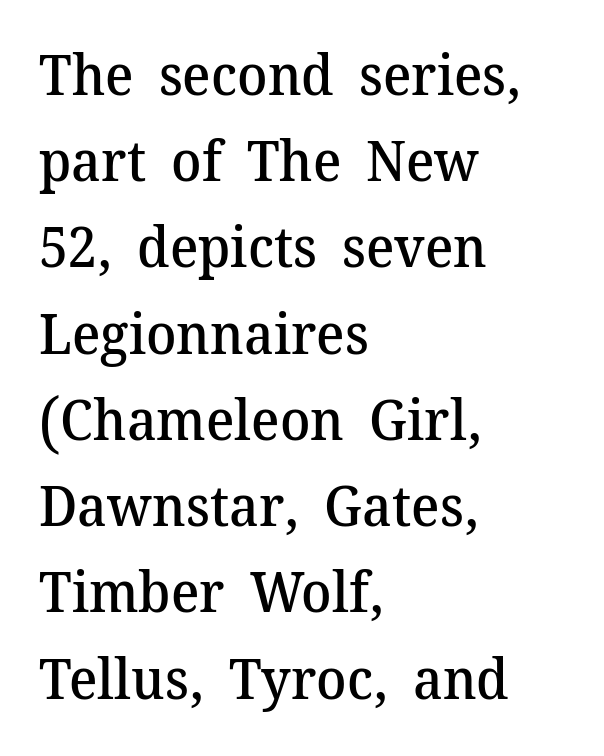
{"serif": "yes", "italic": "no", "bold": "semi", "weight": "semibold", "width": "normal", "stroke_contrast": "medium", "x_height": "medium", "monospaced": "no", "underline": "no", "align": "left", "line_spacing": "normal", "line_spacing_ratio": 1.54, "letter_spacing": "normal", "letter_spacing_em": 0.0, "glyph_px": 56}
